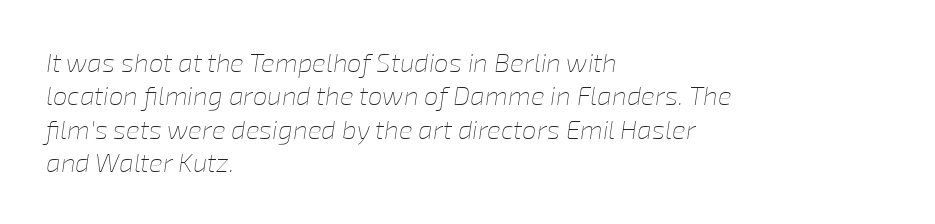
The compositor pushed each line to the left boundary. Interline gaps are of average width in this sample. Honestly, there is no underline to notice here at all. Each word holds together tightly as a unit, with standard inter-letter gaps.
